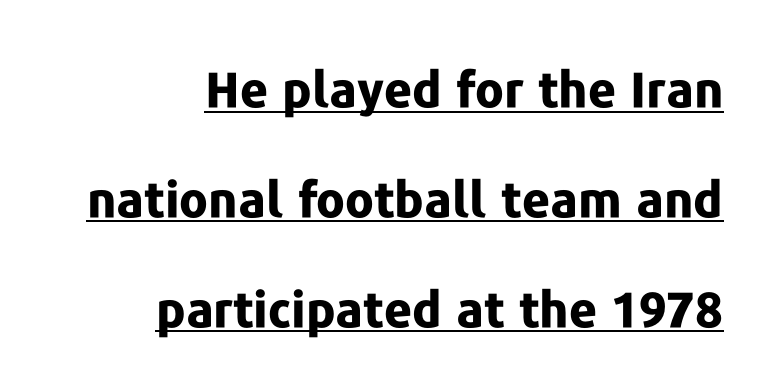
{"serif": "no", "italic": "no", "bold": "yes", "weight": "bold", "width": "normal", "stroke_contrast": "low", "x_height": "medium", "monospaced": "no", "underline": "yes", "align": "right", "line_spacing": "loose", "line_spacing_ratio": 2.24, "letter_spacing": "normal", "letter_spacing_em": 0.0, "glyph_px": 49}
